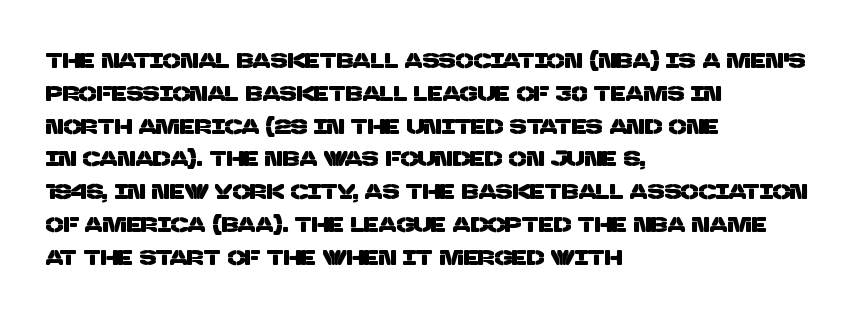
Characters follow at the spacing the type designer built in. Is the block centered? No — it sits flush against the left margin. No word sits above an underline. A typesetter would call this leading conventional body-copy spacing.
